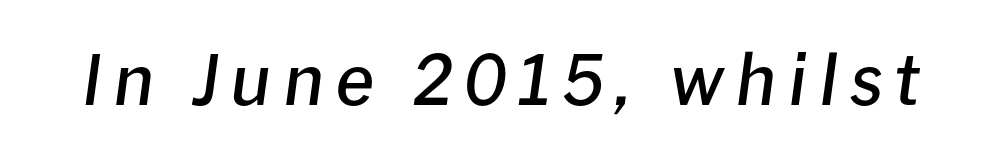
{"italic": "yes", "lean": "right", "slant_degrees": 8, "bold": "semi", "weight": "semibold", "width": "normal", "stroke_contrast": "low", "x_height": "medium", "monospaced": "no", "underline": "no", "glyph_px": 69}
